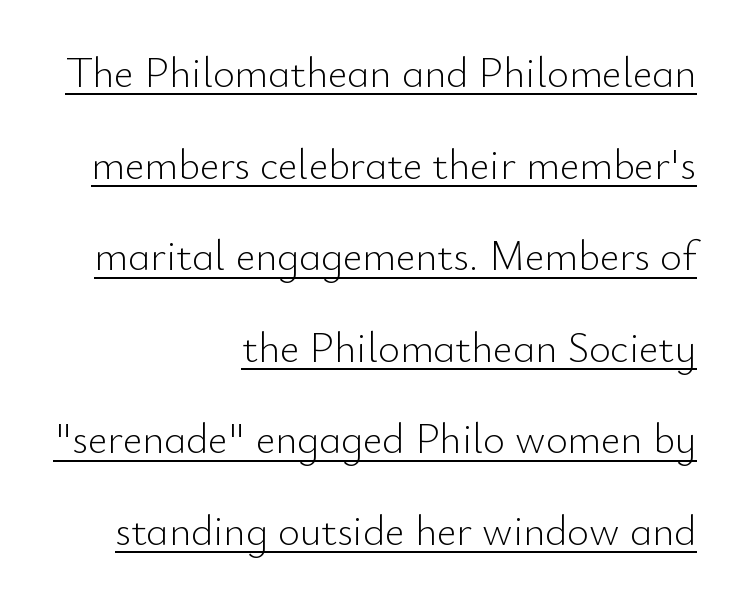
{"serif": "no", "italic": "no", "bold": "no", "weight": "light", "width": "normal", "stroke_contrast": "low", "x_height": "small", "monospaced": "no", "underline": "yes", "align": "right", "line_spacing": "loose", "line_spacing_ratio": 2.18, "letter_spacing": "normal", "letter_spacing_em": 0.0, "glyph_px": 42}
